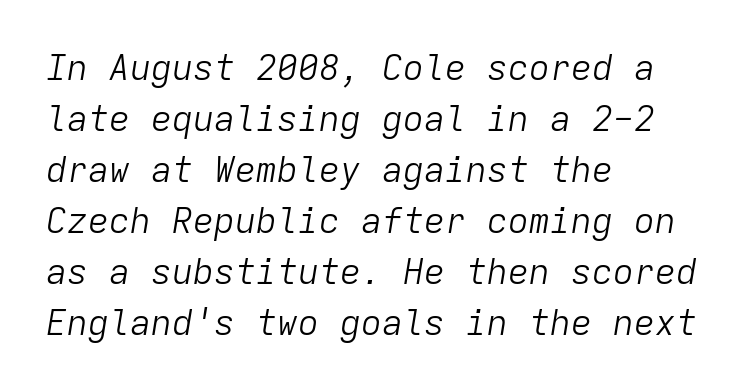
The image shows 35 px light type, italic (leaning right), monospaced; set left-aligned, normal line spacing (1.46x), normal letter spacing, not underlined; low stroke contrast and a medium x-height.
